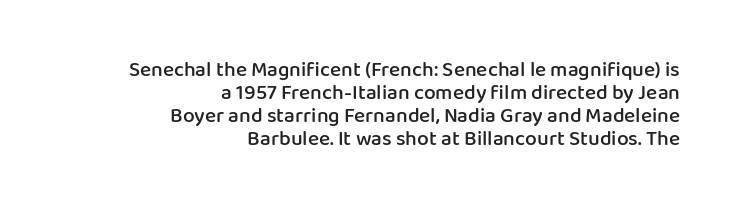
The image shows 21 px text type, upright; set right-aligned, tight line spacing (1.1x), normal letter spacing, not underlined.
